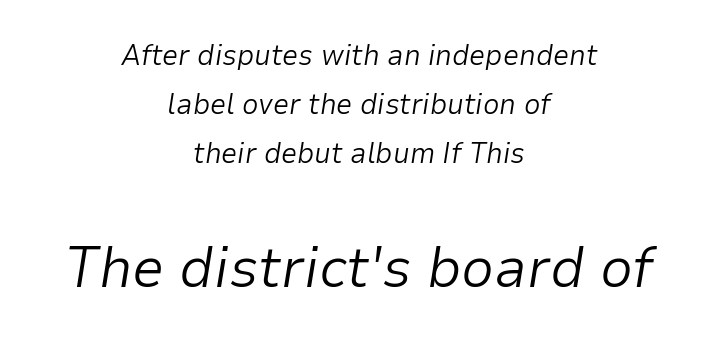
{"italic": "yes", "lean": "right", "slant_degrees": 9, "bold": "no", "weight": "light", "width": "normal", "stroke_contrast": "low", "x_height": "medium", "monospaced": "no", "underline": "no", "align": "center", "line_spacing": "normal", "line_spacing_ratio": 1.69, "letter_spacing": "normal", "letter_spacing_em": 0.0, "larger_block": "second", "size_ratio": 2.0, "glyph_px": 58}
